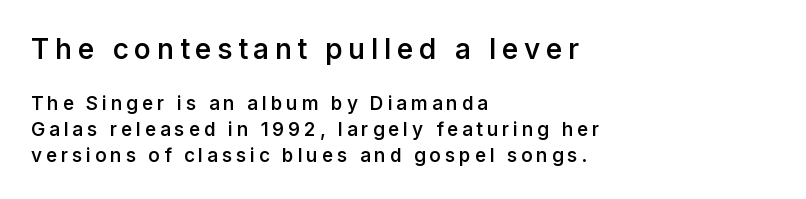
{"serif": "no", "italic": "no", "bold": "semi", "weight": "semibold", "width": "normal", "stroke_contrast": "low", "x_height": "medium", "monospaced": "no", "underline": "no", "align": "left", "line_spacing": "normal", "line_spacing_ratio": 1.36, "letter_spacing": "wide", "letter_spacing_em": 0.2, "larger_block": "first", "size_ratio": 1.47, "glyph_px": 28}
